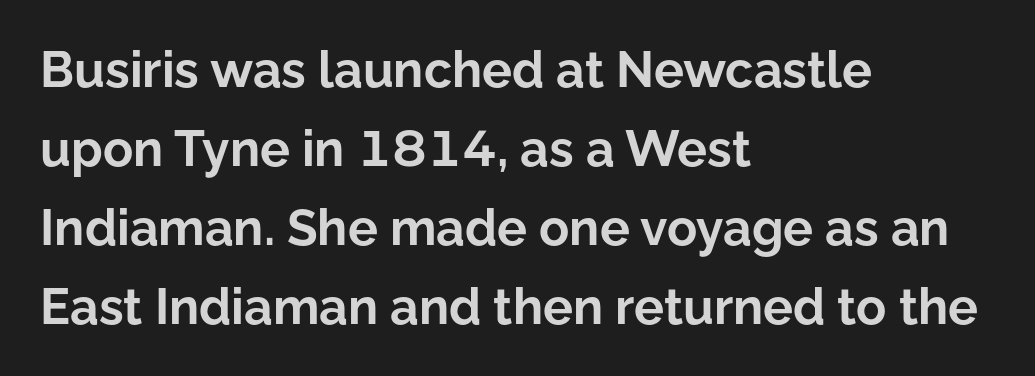
{"serif": "no", "italic": "no", "bold": "yes", "weight": "bold", "width": "normal", "stroke_contrast": "low", "x_height": "medium", "monospaced": "no", "underline": "no", "align": "left", "line_spacing": "normal", "line_spacing_ratio": 1.58, "letter_spacing": "normal", "letter_spacing_em": 0.0, "glyph_px": 50}
